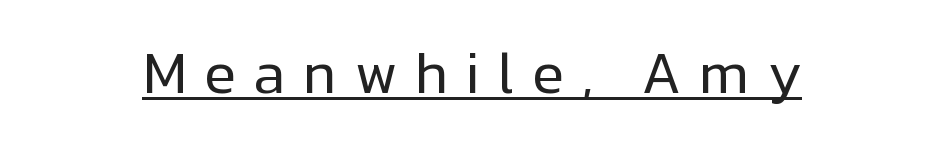
{"serif": "no", "italic": "no", "bold": "no", "weight": "regular", "width": "normal", "stroke_contrast": "low", "x_height": "medium", "monospaced": "no", "underline": "yes", "align": "center", "letter_spacing": "wide", "letter_spacing_em": 0.3, "glyph_px": 58}
